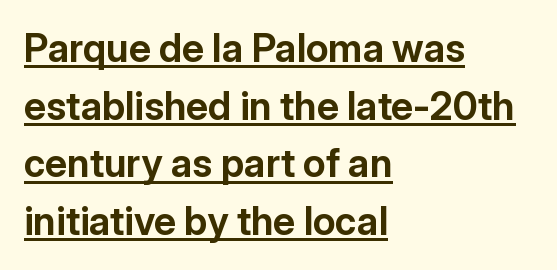
Look at the bottom of the vertical strokes: they stop flat, with no serifs. Typesetter's note: full bold, strokes at maximum text heaviness. The rows are spaced the way most documents space them. The rendering uses natural spacing where letterforms have individual widths. How are the letters spaced? Ordinarily, with no added tracking.
